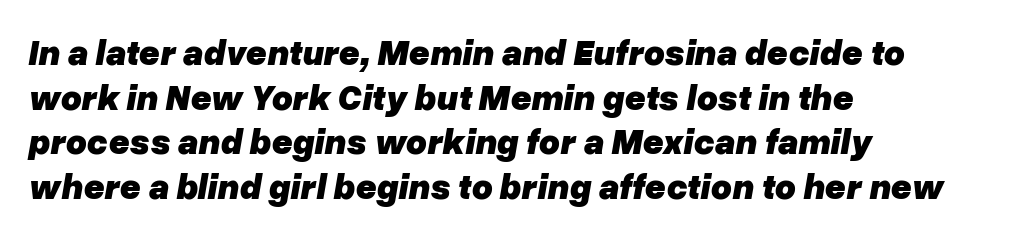
{"italic": "yes", "lean": "right", "slant_degrees": 10, "bold": "yes", "weight": "heavy", "width": "normal", "stroke_contrast": "low", "x_height": "medium", "monospaced": "no", "underline": "no", "align": "left", "line_spacing_ratio": 1.24, "letter_spacing": "normal", "letter_spacing_em": 0.0, "glyph_px": 36}
